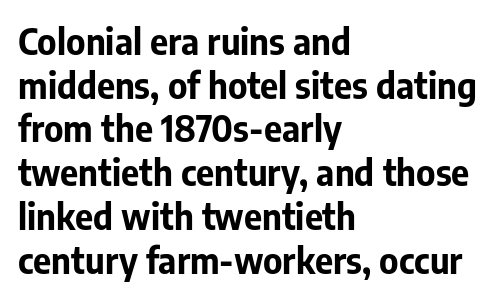
The image shows 35 px bold sans-serif type, upright; set left-aligned, normal line spacing (1.25x), normal letter spacing, not underlined; low stroke contrast and a medium x-height.
